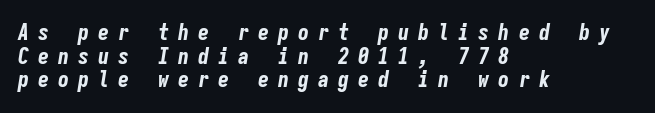
{"italic": "yes", "lean": "right", "slant_degrees": 9, "bold": "yes", "underline": "no", "align": "left", "line_spacing": "tight", "line_spacing_ratio": 1.07, "letter_spacing": "wide", "letter_spacing_em": 0.41, "glyph_px": 22}
